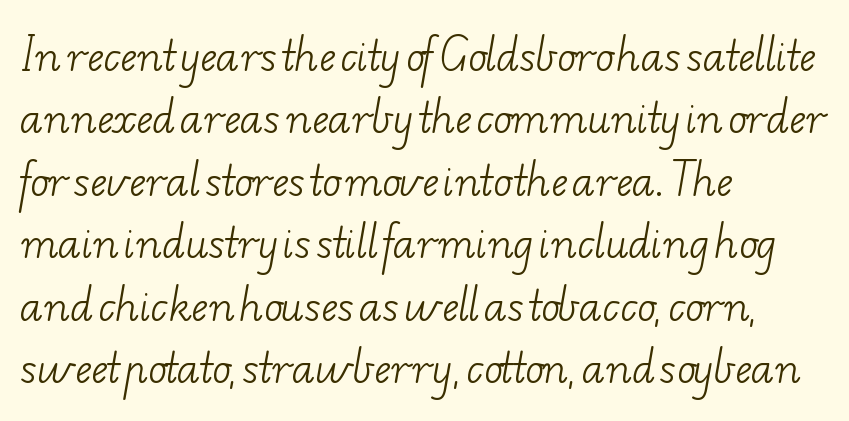
This sample uses a serif face. The lines are quadded left. A typesetter would call this zero additional tracking. Unmarked baselines from the first word to the last. The passage shown is typed in a proportional face where columns would drift. Vertically, the passage feels balanced, rows spaced as you'd expect.
